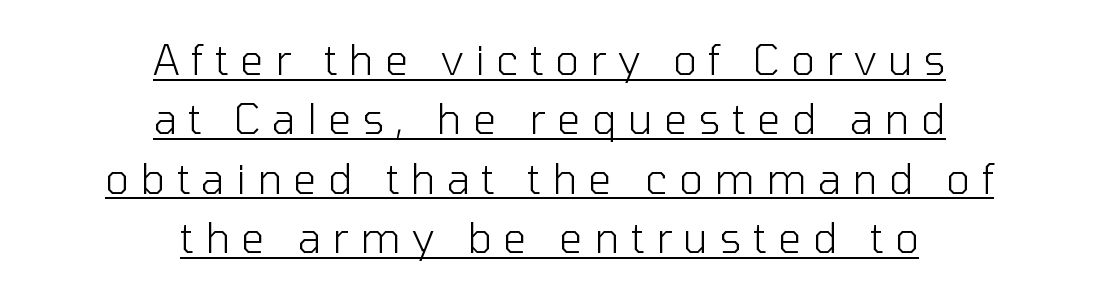
The image shows 41 px light sans-serif type, upright; set centered, normal line spacing (1.45x), unusually wide letter spacing (+0.28 em), underlined; low stroke contrast and a medium x-height.
